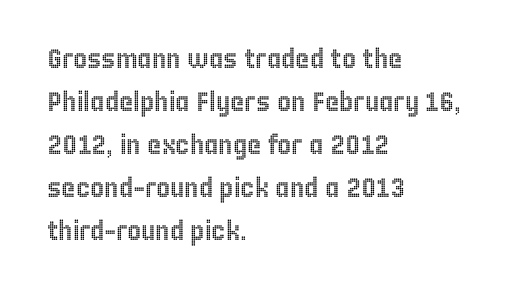
{"italic": "no", "underline": "no", "align": "left", "line_spacing": "normal", "line_spacing_ratio": 1.59, "letter_spacing": "normal", "letter_spacing_em": 0.0, "glyph_px": 27}
